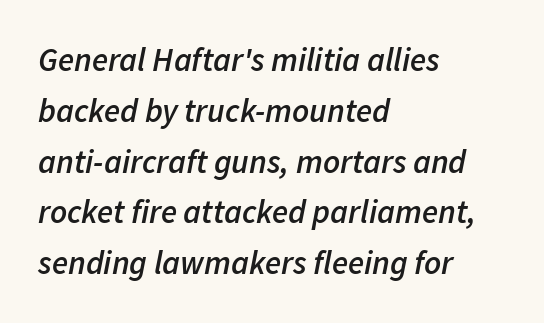
{"italic": "yes", "lean": "right", "slant_degrees": 11, "bold": "semi", "weight": "semibold", "width": "normal", "stroke_contrast": "low", "x_height": "medium", "monospaced": "no", "underline": "no", "align": "left", "line_spacing": "normal", "line_spacing_ratio": 1.54, "letter_spacing": "normal", "letter_spacing_em": 0.0, "glyph_px": 33}
